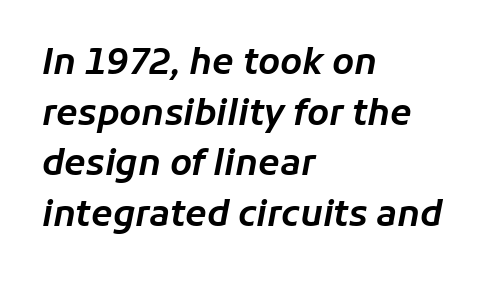
Q: Is the text italic (slanted)? A: Yes, it leans right by about 11 degrees.
Q: Is the text underlined? A: No.
Q: How is the paragraph aligned? A: Left-aligned.
Q: Is the spacing between letters normal or unusually wide? A: Normal.
Q: Is the spacing between lines tight, normal or loose? A: Normal.
Q: Width (condensed, normal, or wide)? A: Normal.
Q: Stroke contrast? A: Low.
Q: x-height? A: Medium.
Q: Monospaced? A: No.
